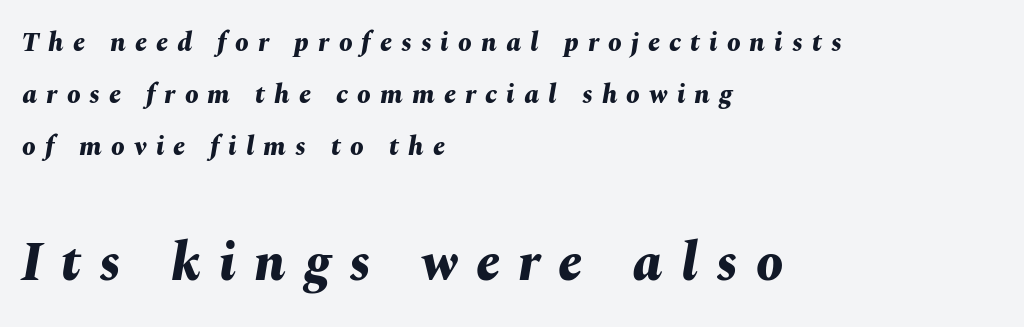
The letters in the lower block stand taller than those in the block above. Note the varied advance widths — an 'i' is clearly narrower than an 'm'. Designer's note — italics engaged. Tracking value appears strongly positive — letters spread wide. Bare-footed words on every line. Reading down the block, your eye returns to a fixed left position each line.
